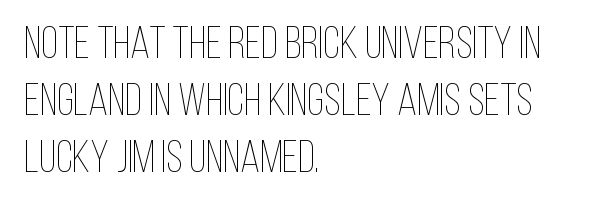
Q: Is the text bold? A: No.
Q: Is the text italic (slanted)? A: No, it is upright.
Q: Is the text underlined? A: No.
Q: How is the paragraph aligned? A: Left-aligned.
Q: Is the spacing between letters normal or unusually wide? A: Normal.
Q: Is the spacing between lines tight, normal or loose? A: Normal.
Q: Width (condensed, normal, or wide)? A: Condensed.
Q: Stroke contrast? A: Low.
Q: x-height? A: Large.
Q: Monospaced? A: No.
